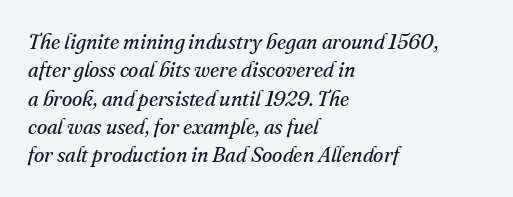
Each line starts at the same left margin while the right side varies. The passage shown stacks its lines at a standard gap. Italic? Definitely — the glyphs are oblique. Unmarked baselines from the first word to the last.
